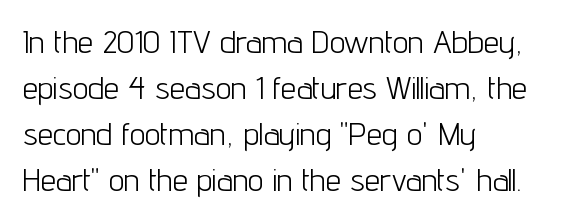
How are the letters spaced? Ordinarily, with no added tracking. The rendering shows plain stroke endings on the letterforms — a sans-serif design. The lettering holds an erect, upright posture throughout. A typesetter would call this proportional, since set widths differ per character. The space beneath each line is pristine and unruled. Honestly, the row spacing looks completely unremarkable.
